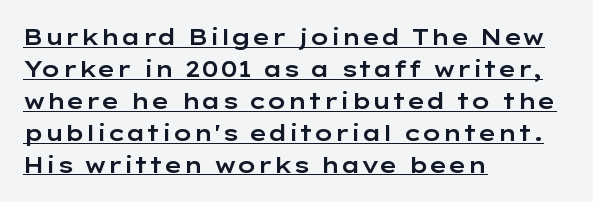
The image shows 22 px text type, upright; set left-aligned, normal line spacing (1.45x), normal letter spacing, underlined.
